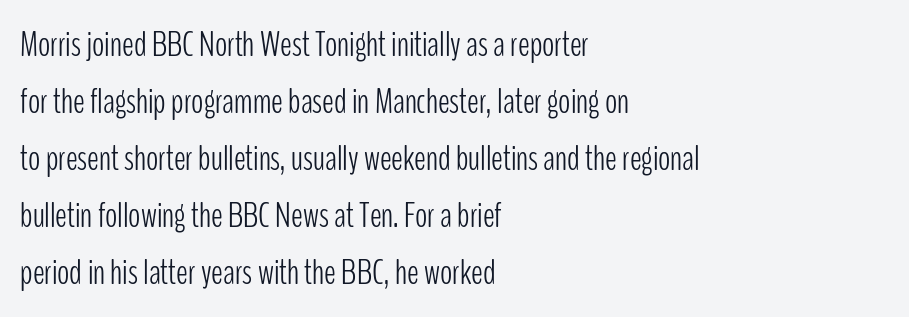
Q: Is the text bold? A: No.
Q: Is the text italic (slanted)? A: No, it is upright.
Q: Is the typeface a serif or a sans-serif typeface? A: Sans-serif.
Q: Is the text underlined? A: No.
Q: How is the paragraph aligned? A: Left-aligned.
Q: Is the spacing between letters normal or unusually wide? A: Normal.
Q: Is the spacing between lines tight, normal or loose? A: Normal.
Q: Width (condensed, normal, or wide)? A: Condensed.
Q: Stroke contrast? A: Low.
Q: x-height? A: Medium.
Q: Monospaced? A: No.
